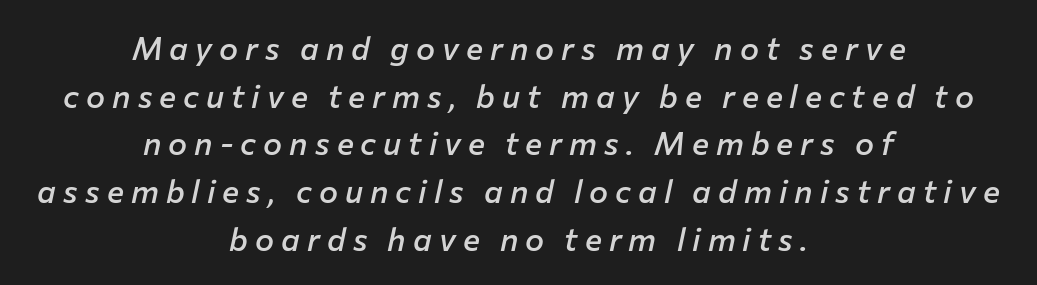
Q: Is the text bold? A: Semi-bold.
Q: Is the text italic (slanted)? A: Yes, it leans right by about 12 degrees.
Q: Is the text underlined? A: No.
Q: How is the paragraph aligned? A: Centered.
Q: Is the spacing between letters normal or unusually wide? A: Unusually wide.
Q: Is the spacing between lines tight, normal or loose? A: Normal.
Q: Width (condensed, normal, or wide)? A: Normal.
Q: Stroke contrast? A: Low.
Q: x-height? A: Medium.
Q: Monospaced? A: No.
